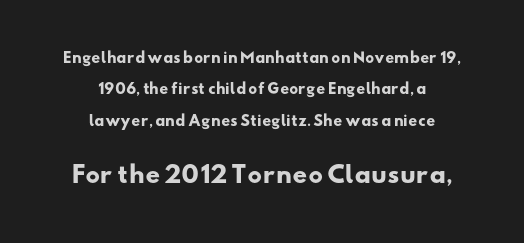
The image shows 23 px bold type; set centered, loose line spacing (2.24x), normal letter spacing, not underlined; the second (bottom) block is 1.64x larger.
